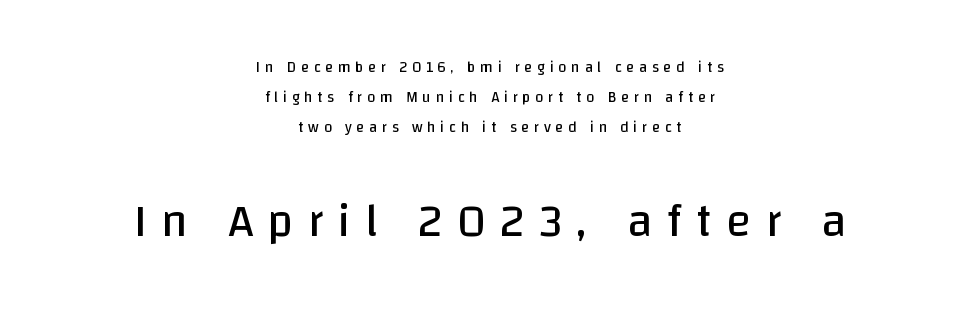
{"serif": "no", "italic": "no", "bold": "no", "weight": "regular", "width": "normal", "stroke_contrast": "low", "x_height": "large", "monospaced": "no", "underline": "no", "align": "center", "line_spacing": "loose", "line_spacing_ratio": 1.99, "letter_spacing": "wide", "letter_spacing_em": 0.31, "larger_block": "second", "size_ratio": 3.07, "glyph_px": 46}
